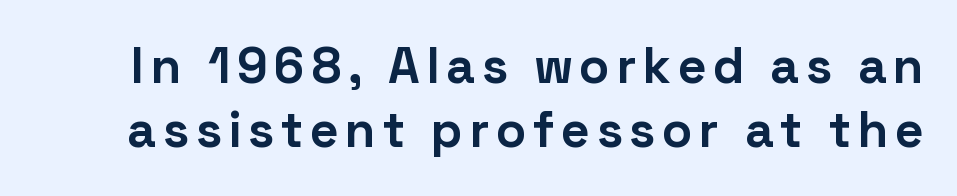
{"serif": "no", "italic": "no", "bold": "yes", "weight": "bold", "width": "normal", "stroke_contrast": "low", "x_height": "medium", "monospaced": "no", "underline": "no", "line_spacing": "normal", "line_spacing_ratio": 1.29, "glyph_px": 50}
